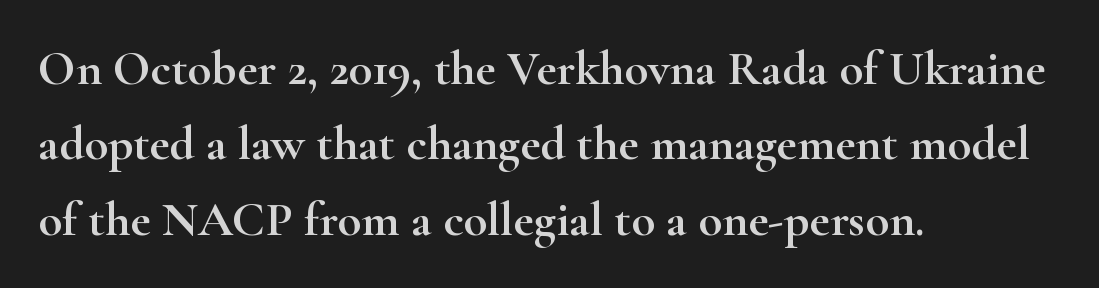
The image shows 49 px wide serif type, upright; set left-aligned, normal line spacing (1.54x), normal letter spacing, not underlined; high stroke contrast and a small x-height.
